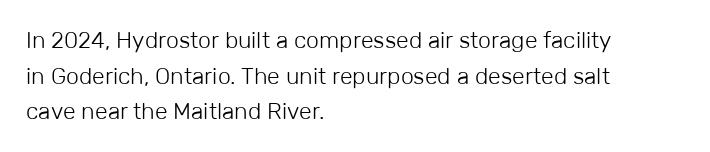
{"italic": "no", "bold": "no", "underline": "no", "align": "left", "line_spacing": "normal", "line_spacing_ratio": 1.55, "letter_spacing": "normal", "letter_spacing_em": 0.0, "glyph_px": 23}
